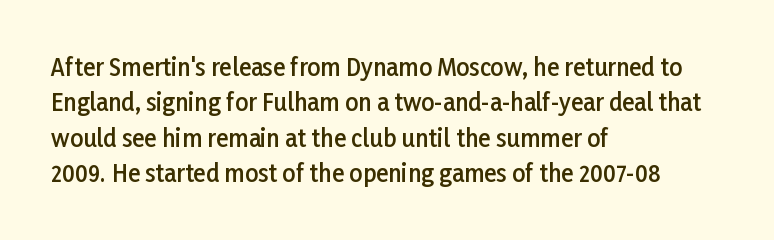
The image shows 23 px text type, upright; set left-aligned, normal line spacing (1.54x), normal letter spacing, not underlined.
